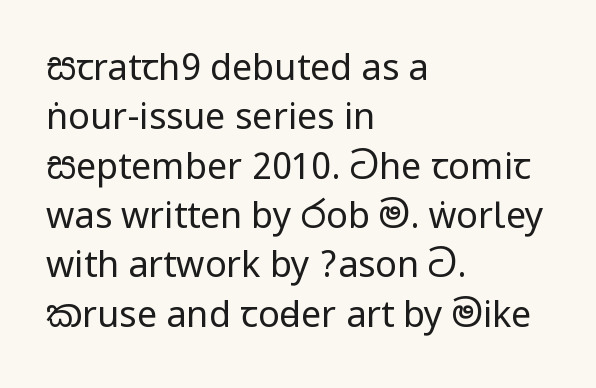
The image shows 36 px regular-weight, condensed sans-serif type, upright; set left-aligned, normal line spacing (1.37x), normal letter spacing, not underlined; low stroke contrast.
